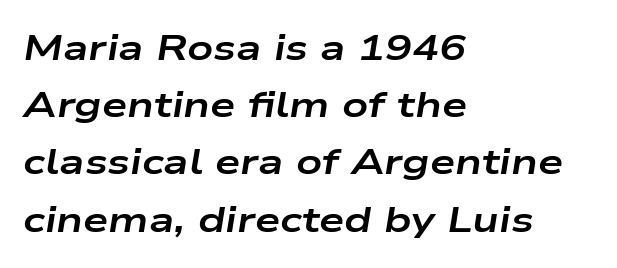
The image shows 36 px bold, wide type, italic (leaning right); set left-aligned, normal line spacing (1.59x), normal letter spacing, not underlined; low stroke contrast and a medium x-height.
